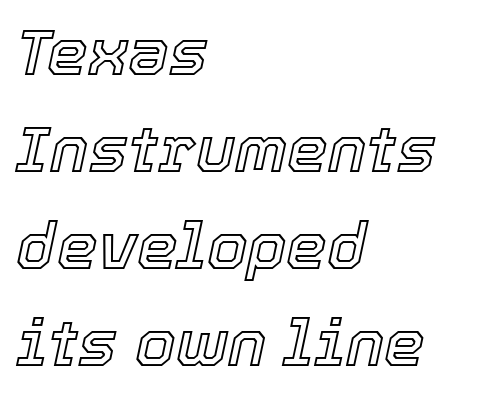
Think of a printed novel: that variable character pitch is what you see here. Honestly, the letter spacing is just normal — you wouldn't notice it. A typesetter would mark this as italic. The designer left line spacing at the default. The space directly below the letters is spotless.
